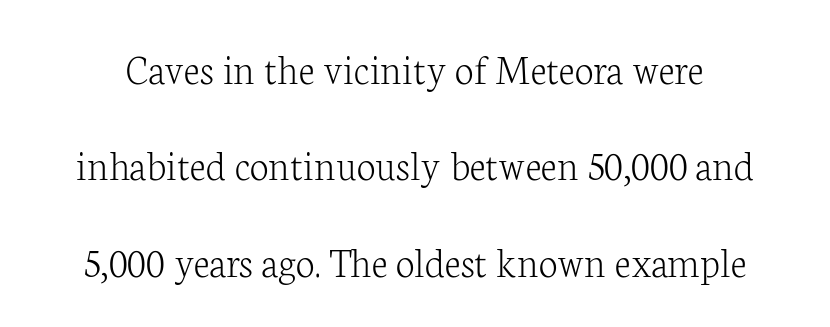
Q: Is the text bold? A: No.
Q: Is the text italic (slanted)? A: No, it is upright.
Q: Is the typeface a serif or a sans-serif typeface? A: Serif.
Q: Is the text underlined? A: No.
Q: Is the spacing between letters normal or unusually wide? A: Normal.
Q: Is the spacing between lines tight, normal or loose? A: Loose.
Q: Width (condensed, normal, or wide)? A: Normal.
Q: Stroke contrast? A: Low.
Q: x-height? A: Medium.
Q: Monospaced? A: No.
